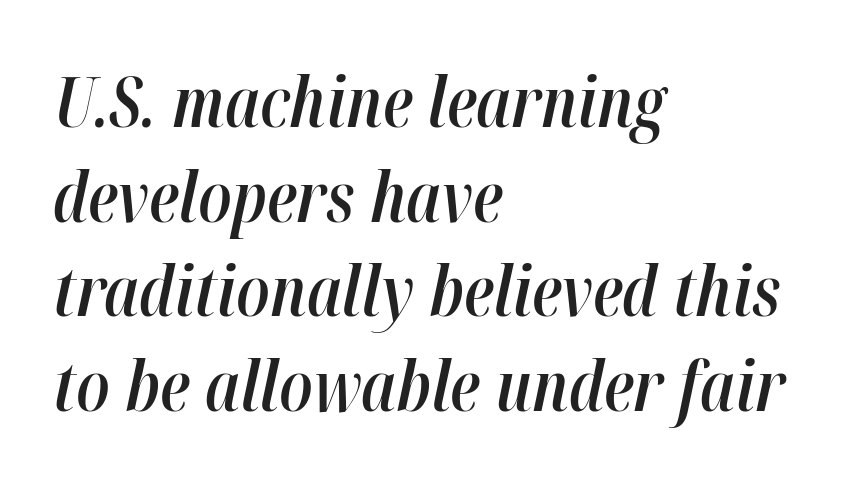
Unmarked baselines from the first word to the last. Horizontal alignment here is leftward, the default for most running prose. Each glyph is drawn with semibold strokes, heavier than normal yet not fully bold. Interline gaps are of average width in this sample. Spacing verdict: proportional, widths tailored to each character.
